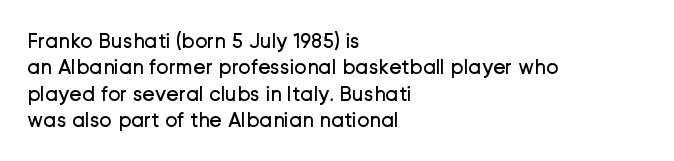
{"italic": "no", "bold": "no", "underline": "no", "align": "left", "line_spacing": "normal", "line_spacing_ratio": 1.26, "letter_spacing": "normal", "letter_spacing_em": 0.0, "glyph_px": 21}
